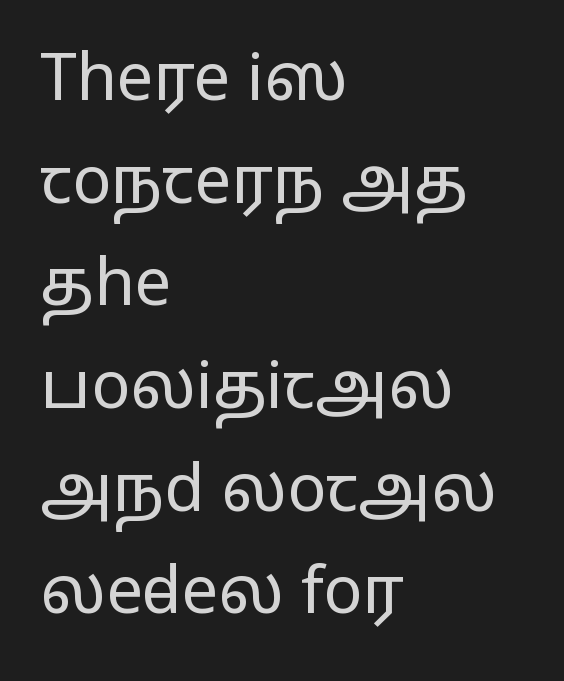
The image shows 65 px regular-weight, wide sans-serif type, upright; set left-aligned, normal line spacing (1.58x), normal letter spacing, not underlined; low stroke contrast and a medium x-height.
